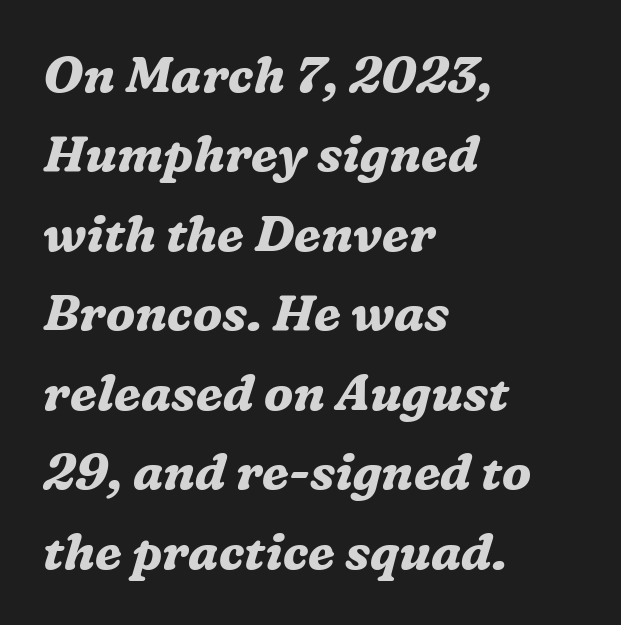
{"serif": "yes", "italic": "yes", "lean": "right", "slant_degrees": 16, "bold": "yes", "weight": "bold", "width": "normal", "stroke_contrast": "medium", "x_height": "medium", "monospaced": "no", "underline": "no", "align": "left", "line_spacing": "normal", "line_spacing_ratio": 1.59, "letter_spacing": "normal", "letter_spacing_em": 0.0, "glyph_px": 50}
